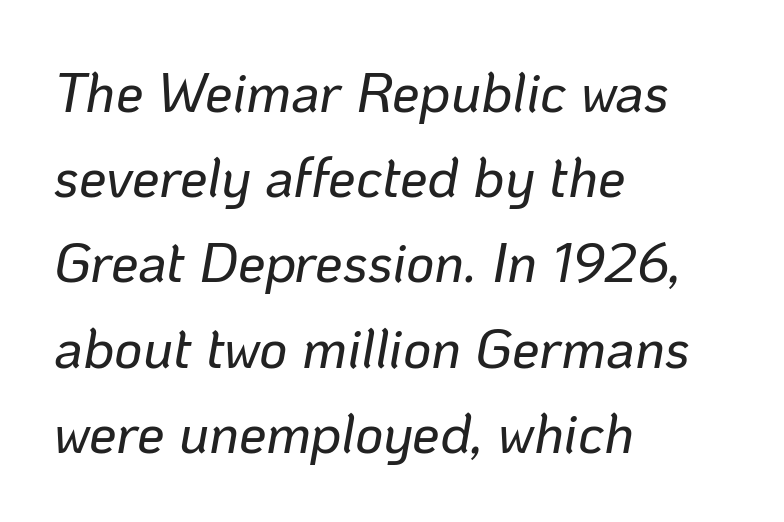
The image shows 55 px text type, italic (leaning right); set left-aligned, normal line spacing (1.55x), normal letter spacing, not underlined; low stroke contrast and a medium x-height.
